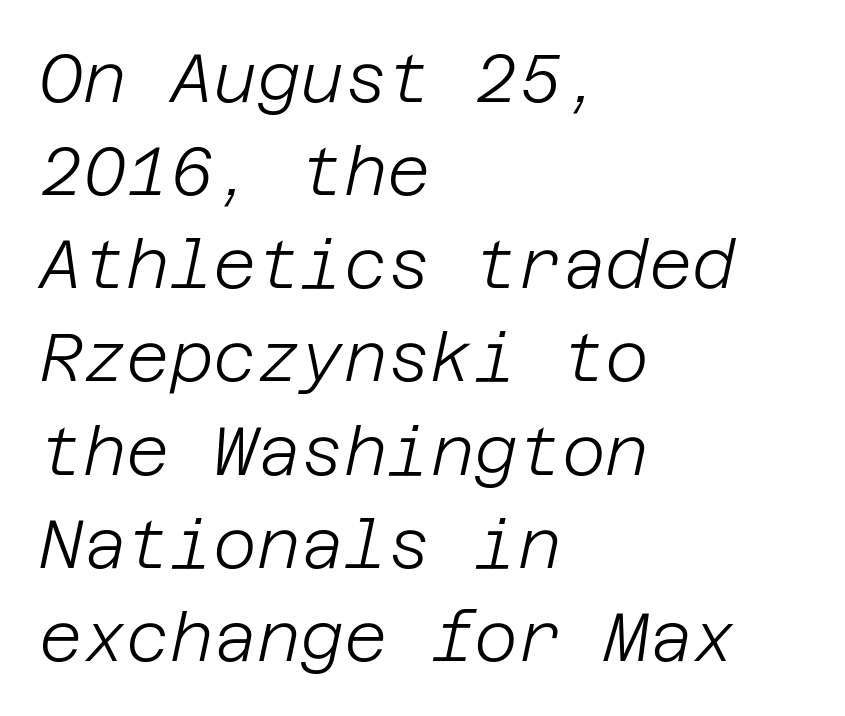
Every character sits at an angle, as italics do. Quick note: interline space is typical. Each line starts at the same left margin while the right side varies. Beneath every word, the page is bare. Bold? No — there's no thickening of the strokes. Words appear dense and cohesive because spacing is normal.
